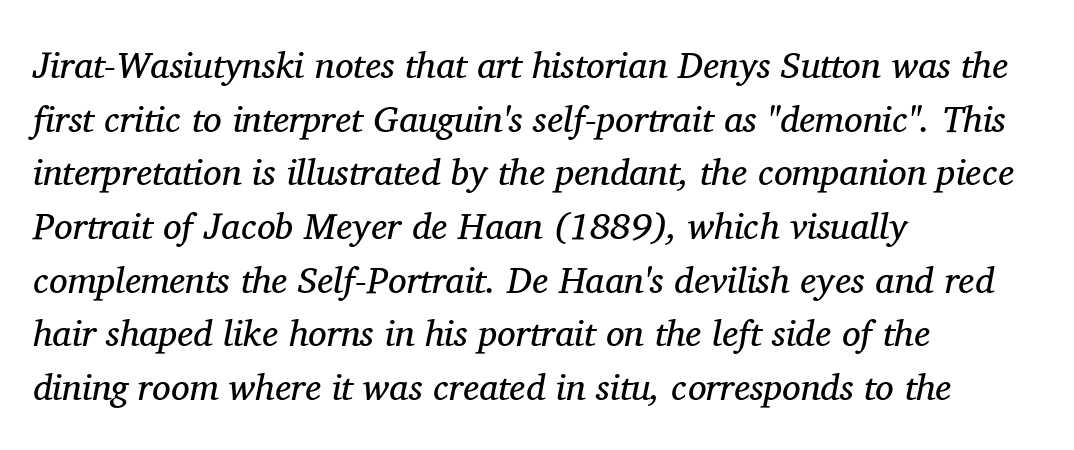
{"serif": "yes", "italic": "yes", "lean": "right", "slant_degrees": 11, "bold": "no", "weight": "regular", "width": "normal", "stroke_contrast": "medium", "x_height": "medium", "monospaced": "no", "underline": "no", "align": "left", "line_spacing": "normal", "line_spacing_ratio": 1.45, "letter_spacing": "normal", "letter_spacing_em": 0.0, "glyph_px": 37}
